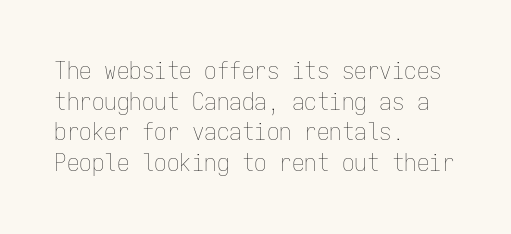
The image shows 25 px text type, upright; set left-aligned, line spacing 1.23x, normal letter spacing, not underlined.
